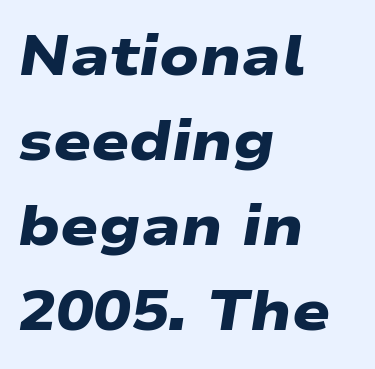
The image shows 56 px heavy, wide sans-serif type; set left-aligned, normal line spacing (1.52x), normal letter spacing, not underlined; low stroke contrast and a medium x-height.
